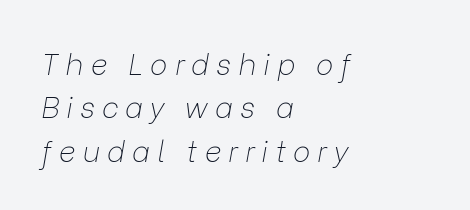
Q: Is the text bold? A: No.
Q: Is the text italic (slanted)? A: Yes, it leans right by about 9 degrees.
Q: Is the text underlined? A: No.
Q: How is the paragraph aligned? A: Left-aligned.
Q: Is the spacing between letters normal or unusually wide? A: Unusually wide.
Q: Is the spacing between lines tight, normal or loose? A: Normal.
Q: Width (condensed, normal, or wide)? A: Normal.
Q: Stroke contrast? A: Low.
Q: x-height? A: Medium.
Q: Monospaced? A: No.
